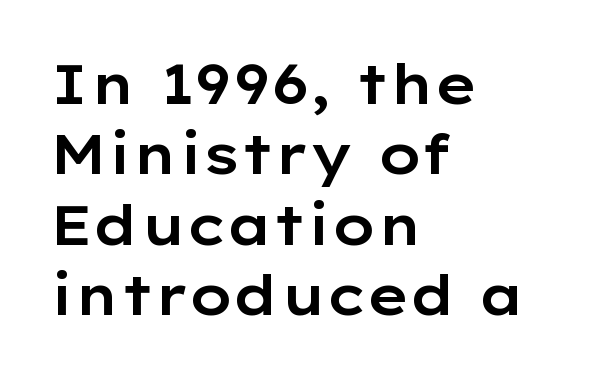
{"serif": "no", "italic": "no", "width": "wide", "stroke_contrast": "low", "x_height": "medium", "monospaced": "no", "underline": "no", "align": "left", "line_spacing": "normal", "line_spacing_ratio": 1.28, "letter_spacing": "normal", "letter_spacing_em": 0.0, "glyph_px": 55}
